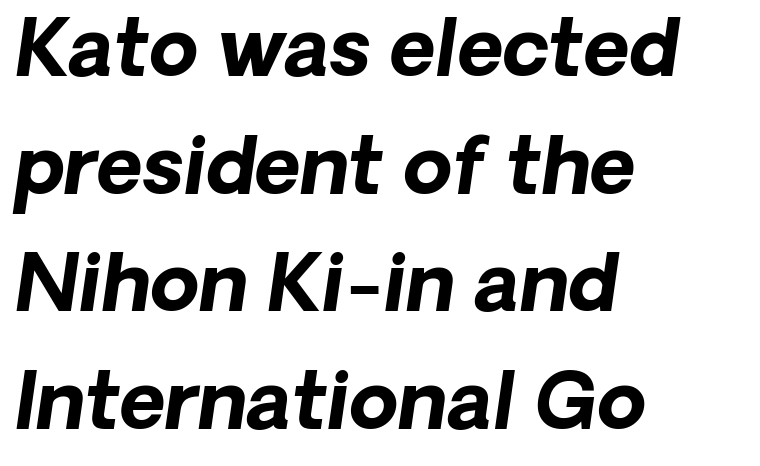
The image shows 79 px bold sans-serif type; set left-aligned, normal line spacing (1.49x), normal letter spacing, not underlined; low stroke contrast and a medium x-height.
